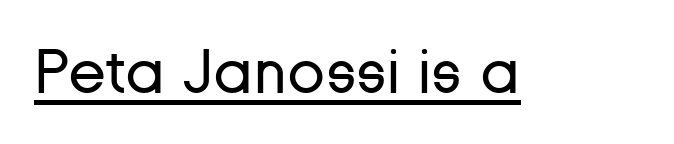
The image shows 62 px regular-weight sans-serif type, upright; set normal letter spacing, underlined; low stroke contrast and a medium x-height.
